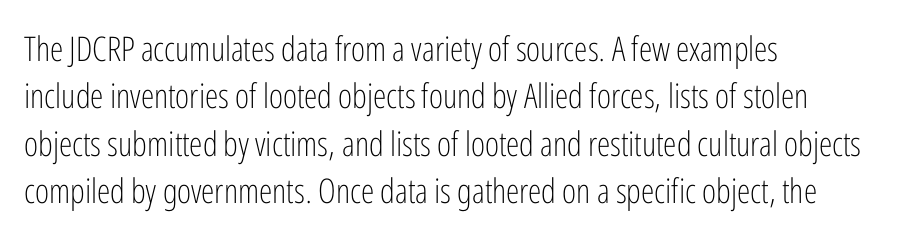
Glyph-to-glyph distance matches everyday printed text. You can tell it's not italic because the verticals are truly vertical. The passage shown stacks its lines at a standard gap. This is sans-serif lettering, the kind often seen on screens and signage.
